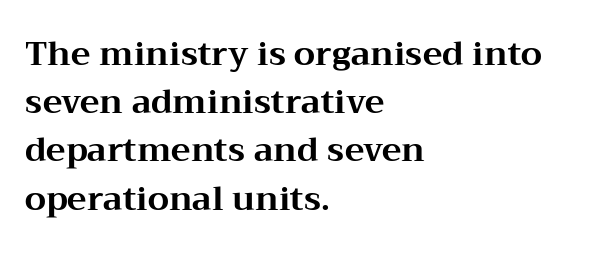
The setting favours the left margin, as ordinary paragraphs usually do. Here the designer chose a conventional face with non-uniform glyph widths. Is there much room between lines? A standard amount, neither cramped nor airy. Characters follow at the spacing the type designer built in.
